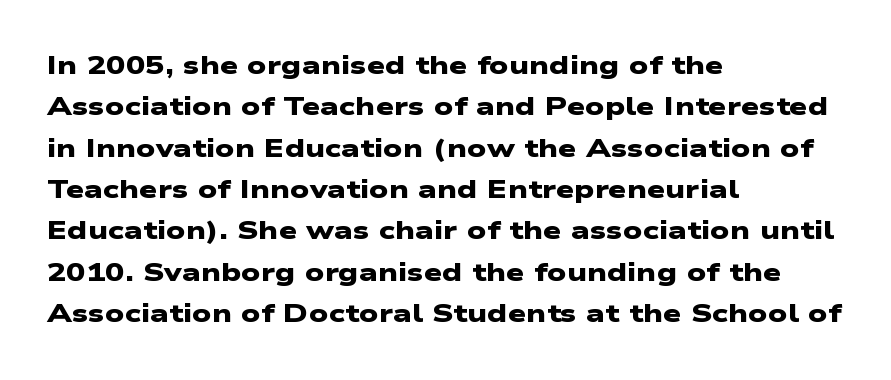
{"bold": "yes", "underline": "no", "align": "left", "line_spacing": "normal", "line_spacing_ratio": 1.59, "letter_spacing": "normal", "letter_spacing_em": 0.0, "glyph_px": 26}
